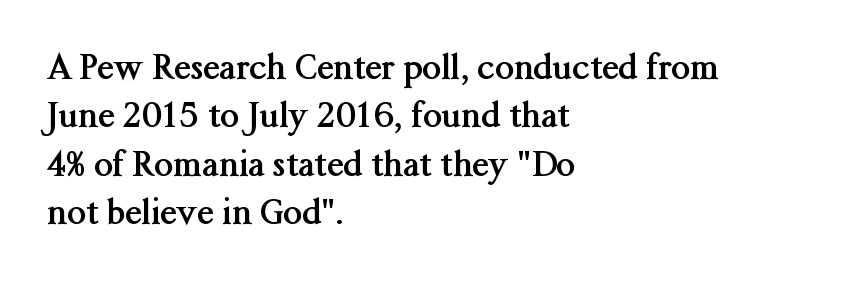
{"serif": "yes", "italic": "no", "bold": "yes", "weight": "semibold", "width": "normal", "stroke_contrast": "medium", "x_height": "medium", "monospaced": "no", "underline": "no", "align": "left", "line_spacing": "normal", "line_spacing_ratio": 1.42, "letter_spacing": "normal", "letter_spacing_em": 0.0, "glyph_px": 34}
